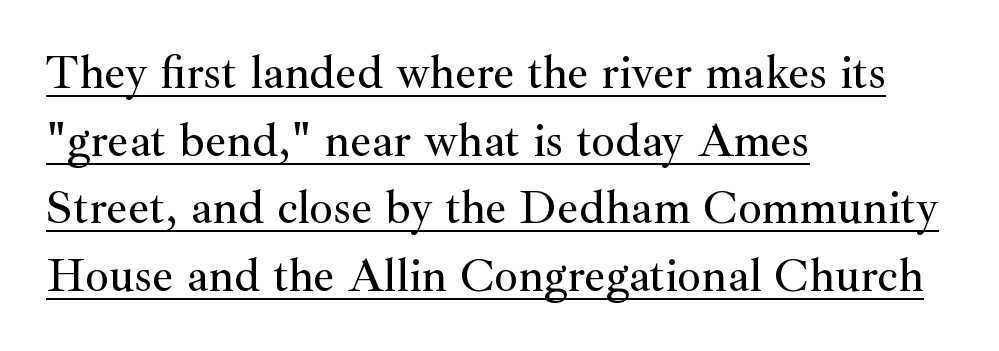
{"serif": "yes", "italic": "no", "width": "normal", "stroke_contrast": "medium", "x_height": "small", "monospaced": "no", "underline": "yes", "align": "left", "line_spacing": "normal", "line_spacing_ratio": 1.44, "letter_spacing": "normal", "letter_spacing_em": 0.0, "glyph_px": 47}
